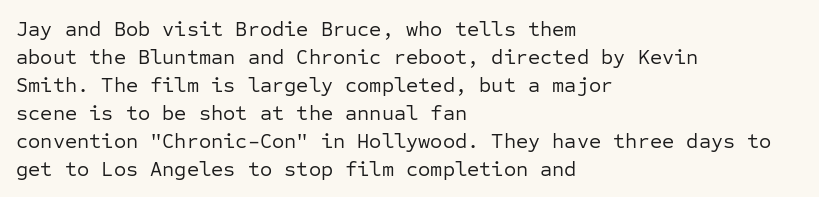
The image shows 21 px text type, upright; set left-aligned, normal line spacing (1.33x), normal letter spacing, not underlined.
